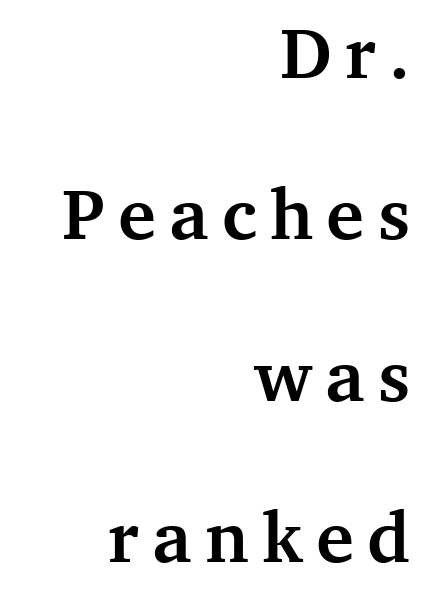
This sample trades compactness for vertical openness between lines. The text was rendered using a seriffed face with decorative stroke endings. Heavy-handed strokes throughout: this text is bold. Rendered with straight, roman letterforms. Spacing verdict: proportional, widths tailored to each character. Words float on clear page, feet unadorned.
